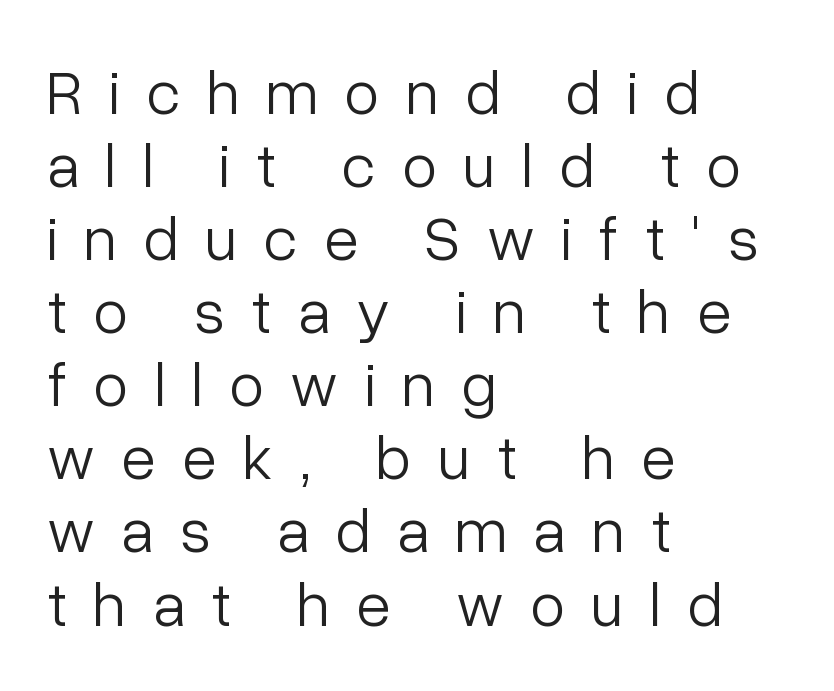
Nobody drew a line under any word here. Does extra space separate the letters? Yes, quite a lot of it. The face used here is a sans, in the tradition of grotesques and geometrics. Teacher's note: observe the even left margin — that is flush-left alignment. Each letter keeps its own natural width here, so spacing adapts to shape.
